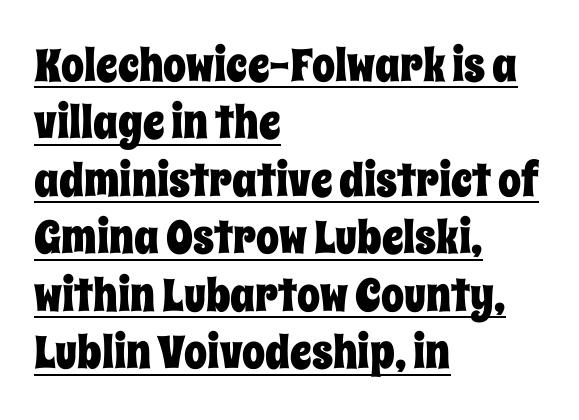
{"italic": "no", "width": "condensed", "stroke_contrast": "low", "x_height": "large", "monospaced": "no", "underline": "yes", "align": "left", "line_spacing": "normal", "line_spacing_ratio": 1.25, "letter_spacing": "normal", "letter_spacing_em": 0.0, "glyph_px": 46}
